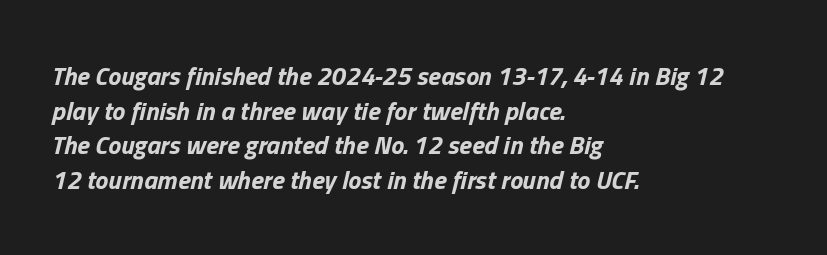
The image shows 26 px bold type, italic (leaning right); set left-aligned, normal line spacing (1.33x), normal letter spacing, not underlined.
